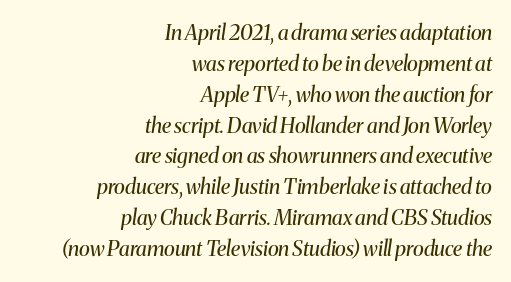
No letter is thick-stroked: the sample isn't bold. This sample uses an oblique cut, with every glyph tilted off the vertical. The space between consecutive lines is moderate. Which margin do the lines hug? The right one — the left edge is uneven.
